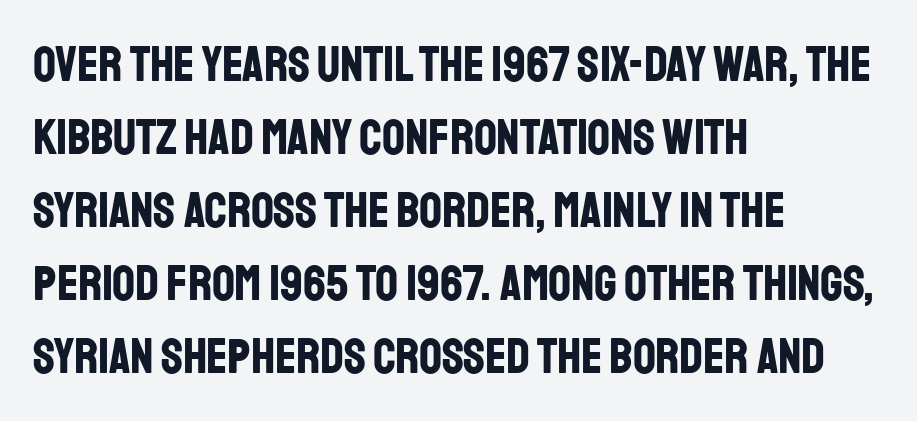
{"serif": "no", "italic": "no", "bold": "yes", "weight": "bold", "width": "condensed", "stroke_contrast": "low", "x_height": "large", "monospaced": "no", "underline": "no", "align": "left", "line_spacing": "normal", "line_spacing_ratio": 1.46, "letter_spacing": "normal", "letter_spacing_em": 0.0, "glyph_px": 50}
